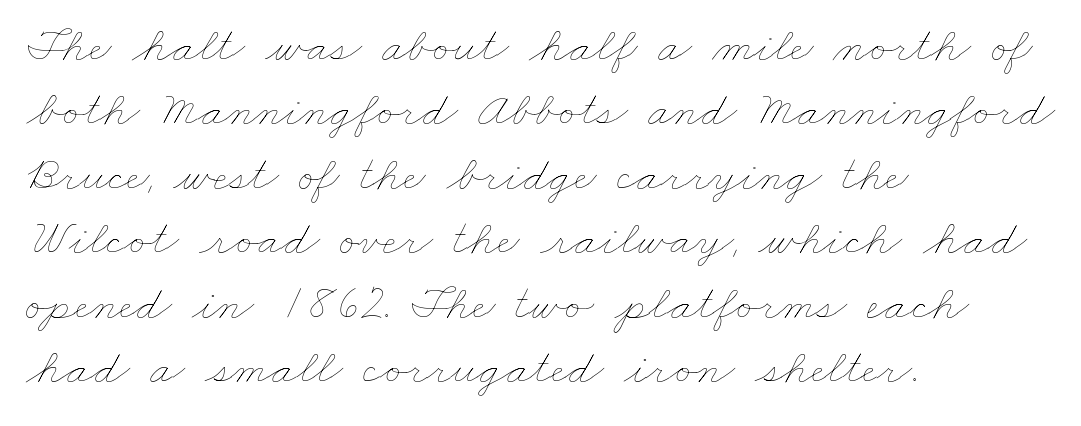
The image shows 50 px thin, wide type; set left-aligned, normal line spacing (1.29x), normal letter spacing, not underlined; low stroke contrast and a small x-height.
